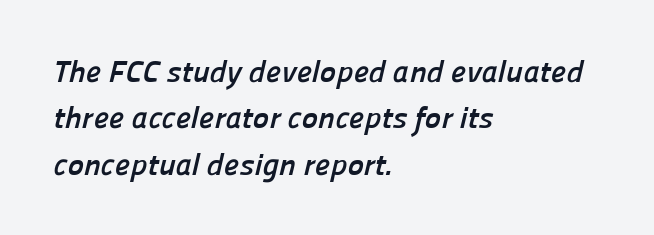
Q: Is the text bold? A: Yes.
Q: Is the typeface a serif or a sans-serif typeface? A: Sans-serif.
Q: Is the text underlined? A: No.
Q: How is the paragraph aligned? A: Left-aligned.
Q: Is the spacing between letters normal or unusually wide? A: Normal.
Q: Is the spacing between lines tight, normal or loose? A: Normal.
Q: Width (condensed, normal, or wide)? A: Normal.
Q: Stroke contrast? A: Low.
Q: x-height? A: Medium.
Q: Monospaced? A: No.
